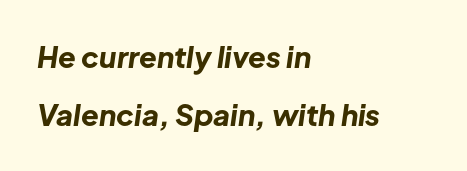
The image shows 29 px bold type, italic (leaning right); set left-aligned, loose line spacing (2.01x), normal letter spacing, not underlined; low stroke contrast and a medium x-height.
